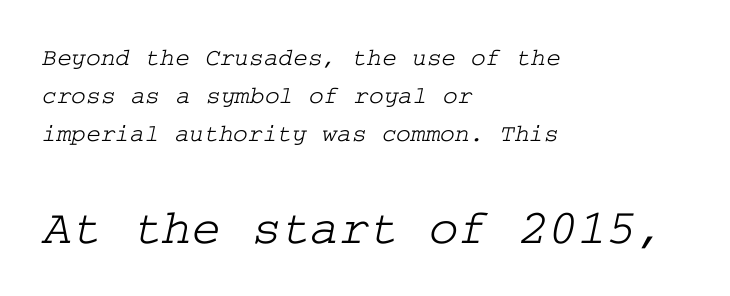
Q: Is the typeface a serif or a sans-serif typeface? A: Serif.
Q: Is the text underlined? A: No.
Q: How is the paragraph aligned? A: Left-aligned.
Q: Is the spacing between letters normal or unusually wide? A: Normal.
Q: Is the spacing between lines tight, normal or loose? A: Normal.
Q: Which block of text is set in a larger size, the first (top) or the second (bottom)? A: The second (bottom) one.
Q: Width (condensed, normal, or wide)? A: Wide.
Q: Stroke contrast? A: Low.
Q: x-height? A: Medium.
